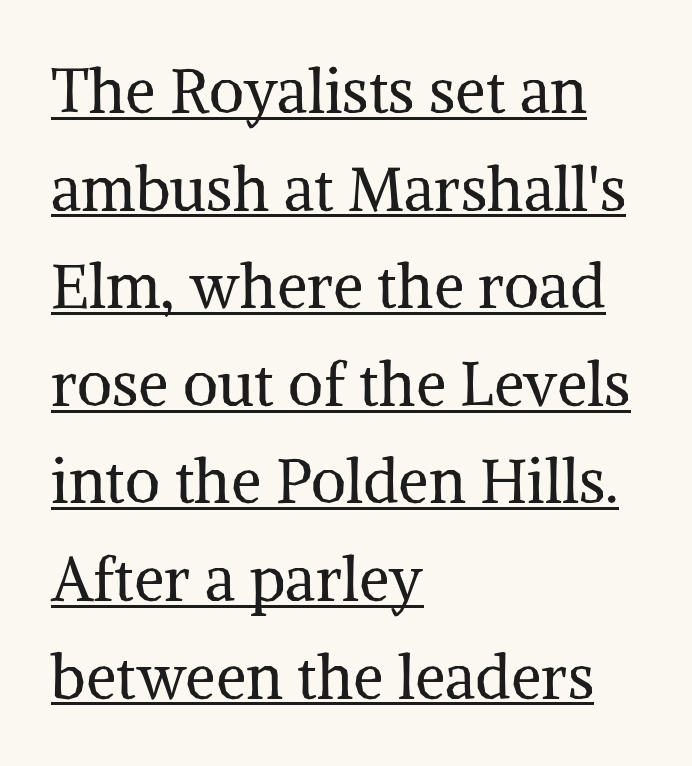
This is the regular roman posture of the typeface. Alignment: flush left. Baseline-to-baseline distance is the conventional proportion of letter height. Is this a fixed-width face? No — the glyphs have proportional, varying widths. Each word holds together tightly as a unit, with standard inter-letter gaps.
